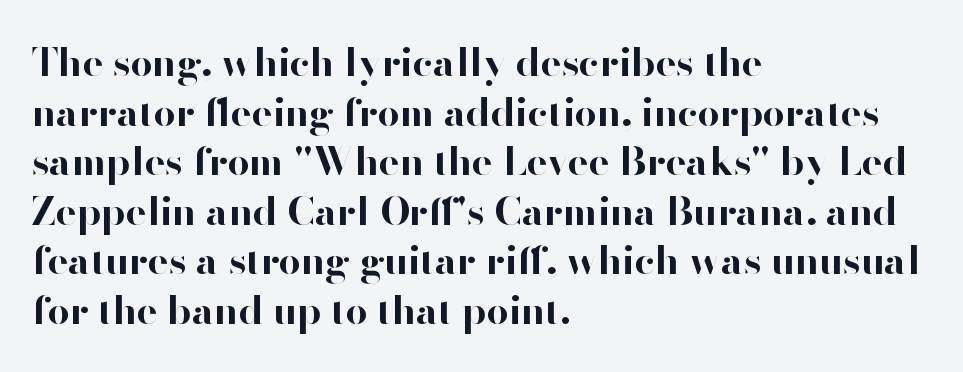
{"serif": "no", "italic": "no", "bold": "yes", "weight": "bold", "width": "normal", "stroke_contrast": "high", "x_height": "small", "monospaced": "no", "underline": "no", "align": "left", "line_spacing": "normal", "line_spacing_ratio": 1.27, "letter_spacing": "normal", "letter_spacing_em": 0.0, "glyph_px": 39}
